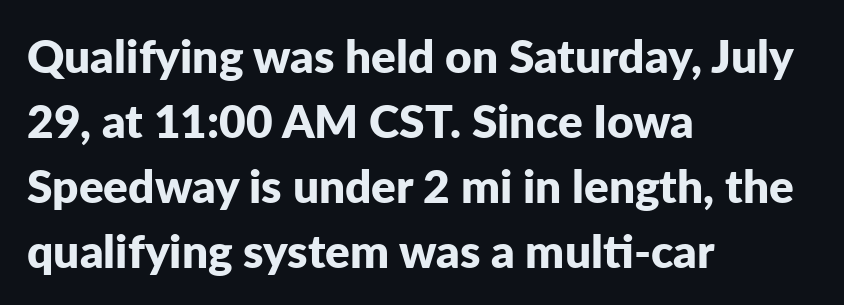
The image shows 46 px bold sans-serif type, upright; set left-aligned, normal line spacing (1.41x), normal letter spacing, not underlined; low stroke contrast and a medium x-height.
